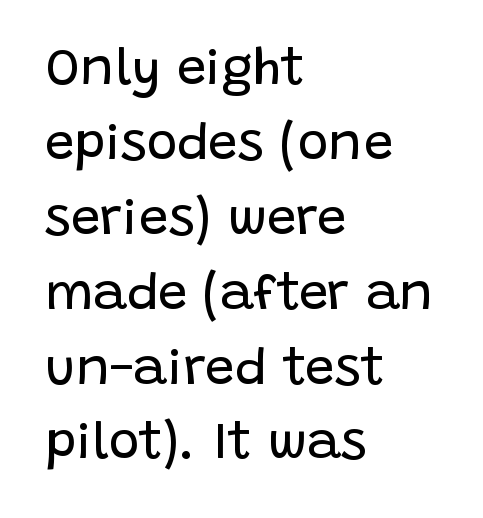
Q: Is the text bold? A: No.
Q: Is the text italic (slanted)? A: No, it is upright.
Q: Is the typeface a serif or a sans-serif typeface? A: Sans-serif.
Q: Is the text underlined? A: No.
Q: How is the paragraph aligned? A: Left-aligned.
Q: Is the spacing between letters normal or unusually wide? A: Normal.
Q: Is the spacing between lines tight, normal or loose? A: Normal.
Q: Width (condensed, normal, or wide)? A: Normal.
Q: Stroke contrast? A: Low.
Q: x-height? A: Large.
Q: Monospaced? A: No.
